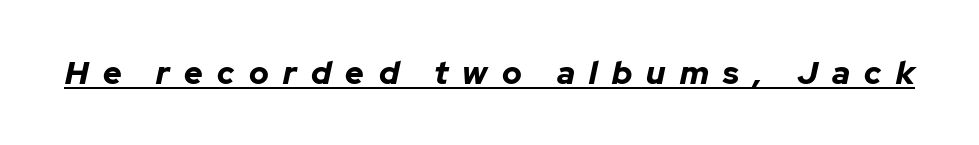
Looking at the ascenders, they clearly lean. The characters look thick and weighty, a clear bold. The tracking reads as deliberately expanded to a designer's eye. A typesetter would call this proportional, since set widths differ per character. Students, observe the line beneath the letters — that is underlining.
